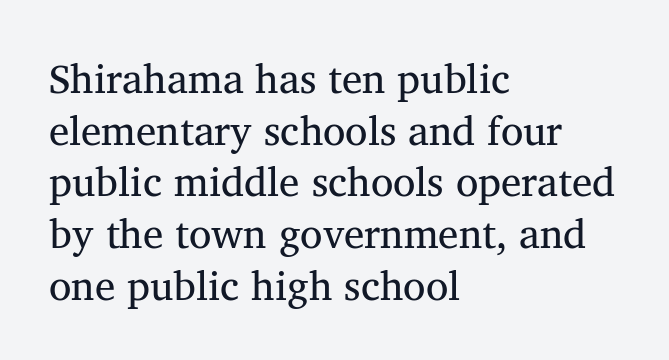
The typesetter chose a ragged-right arrangement here. Tall strokes in this sample are plumb rather than angled. Each new line begins a customary step beneath the previous one. Here the designer chose a conventional face with non-uniform glyph widths. Underline: absent. The passage shown is typeset with a serif family.
